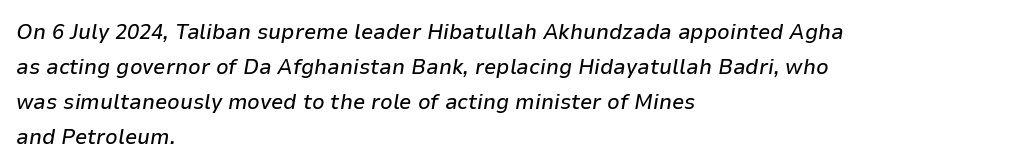
The line-height multiplier appears to be the usual default. Alignment: flush left. Tall strokes in this sample are angled rather than plumb. Here the glyphs are tracked normally, forming tight word shapes. The specimen omits any rule beneath the text block's lines.
